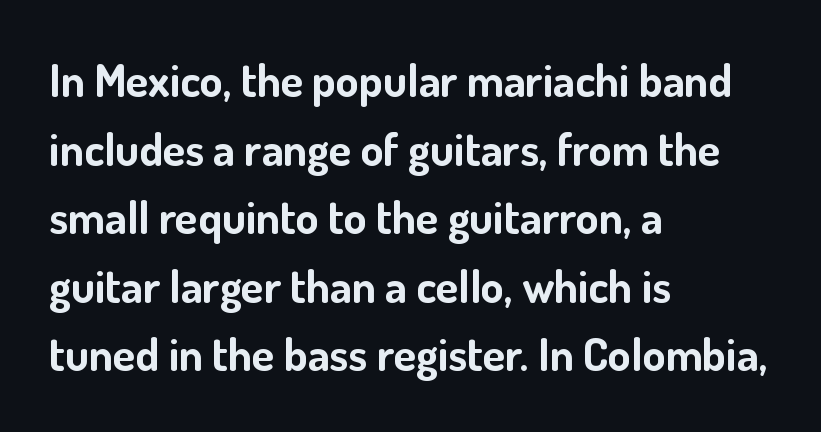
Bold? Absolutely — the strokes are thick and heavy. The typeface chosen for these lines omits serifs. Is this a fixed-width face? No — the glyphs have proportional, varying widths. Every stem runs plumb, perpendicular to the baseline. Layout note: lines flush left. Plain, unruled lines of type.
